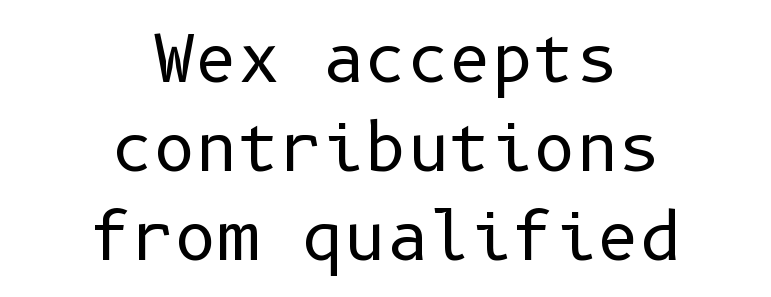
The image shows 65 px regular-weight sans-serif type, upright; set centered, normal line spacing (1.37x), normal letter spacing, not underlined; low stroke contrast and a medium x-height.
